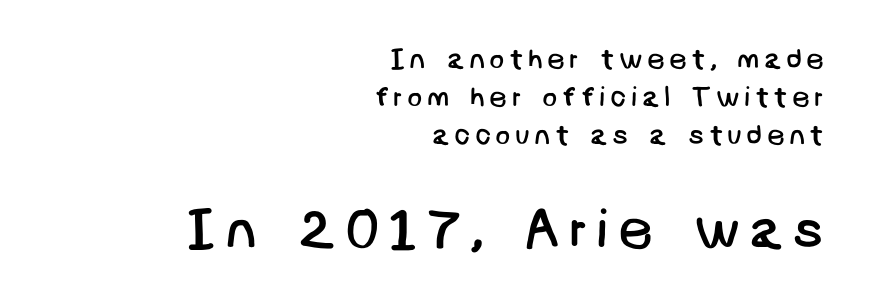
{"serif": "no", "bold": "no", "weight": "regular", "width": "normal", "stroke_contrast": "low", "x_height": "large", "underline": "no", "align": "right", "line_spacing": "normal", "line_spacing_ratio": 1.36, "larger_block": "second", "size_ratio": 1.96, "glyph_px": 55}
